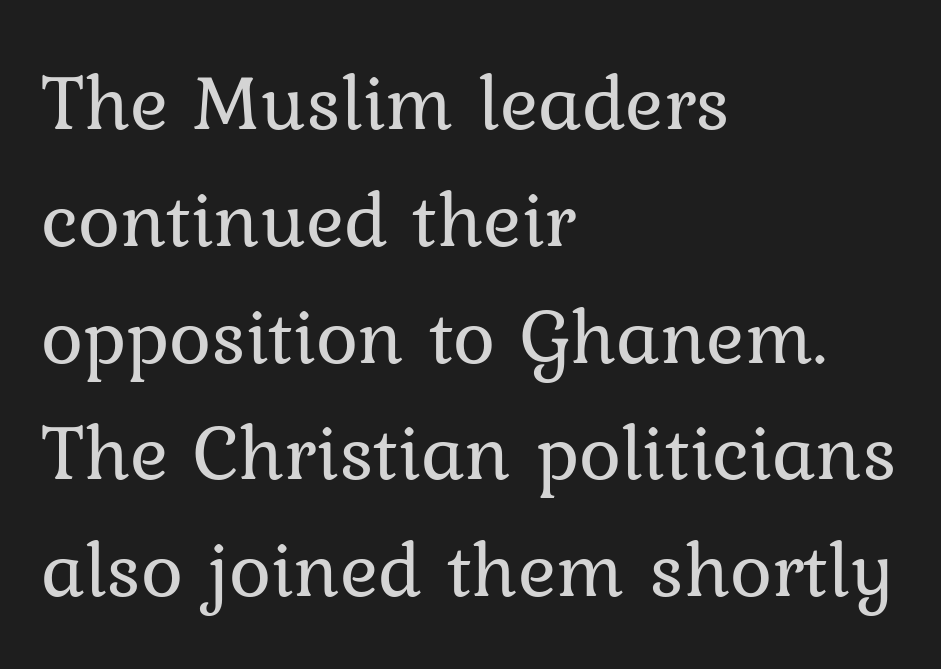
These lines keep a tight, regular rhythm from letter to letter. The rendering uses natural spacing where letterforms have individual widths. This rendering uses left alignment, leaving the right contour irregular. It's the straight-up-and-down kind of type. The typesetting does not lean heavy: it is not bold.
